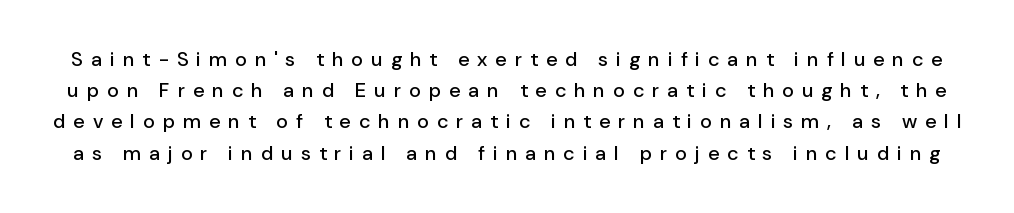
The image shows 20 px text type, upright; set normal line spacing (1.56x), unusually wide letter spacing (+0.4 em), not underlined.
